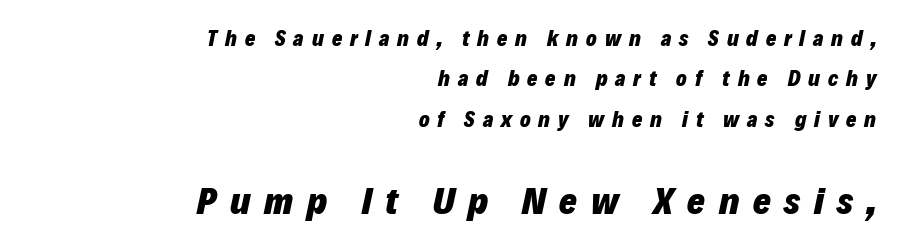
{"italic": "yes", "lean": "right", "slant_degrees": 12, "bold": "yes", "weight": "heavy", "width": "normal", "stroke_contrast": "low", "x_height": "medium", "monospaced": "no", "underline": "no", "align": "right", "line_spacing_ratio": 1.84, "letter_spacing": "wide", "letter_spacing_em": 0.36, "larger_block": "second", "size_ratio": 1.73, "glyph_px": 38}
